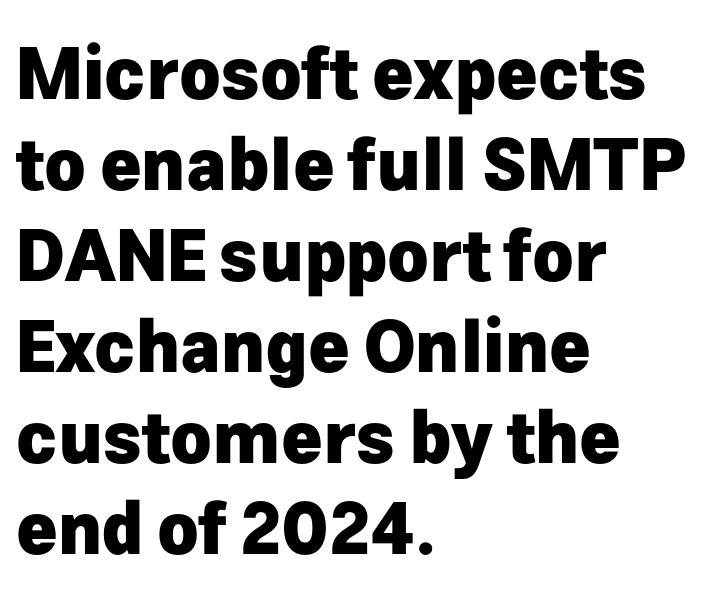
Q: Is the text bold? A: Yes.
Q: Is the text italic (slanted)? A: No, it is upright.
Q: Is the typeface a serif or a sans-serif typeface? A: Sans-serif.
Q: Is the text underlined? A: No.
Q: How is the paragraph aligned? A: Left-aligned.
Q: Is the spacing between letters normal or unusually wide? A: Normal.
Q: Is the spacing between lines tight, normal or loose? A: Normal.
Q: Width (condensed, normal, or wide)? A: Normal.
Q: Stroke contrast? A: Low.
Q: x-height? A: Medium.
Q: Monospaced? A: No.
